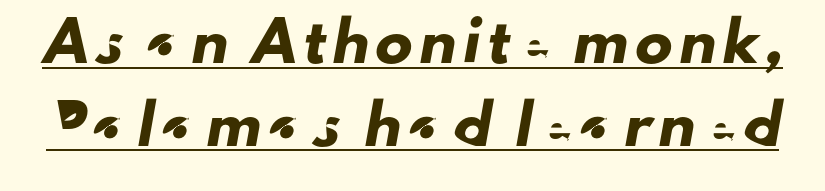
The image shows 37 px sans-serif type; set loose line spacing (2.23x), underlined; low stroke contrast and a small x-height.
